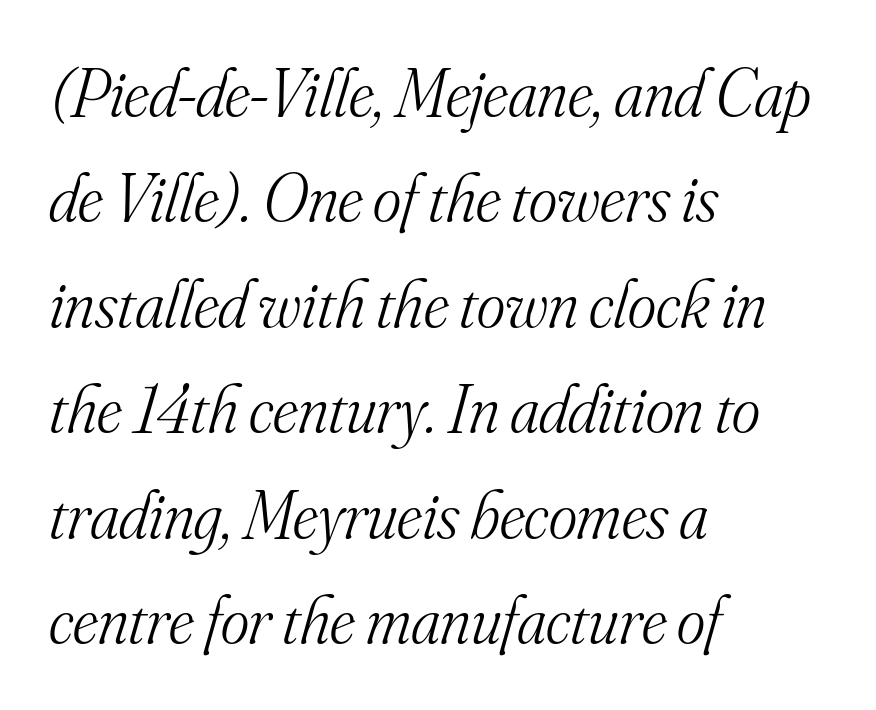
{"serif": "yes", "italic": "yes", "lean": "right", "slant_degrees": 16, "bold": "no", "weight": "light", "width": "normal", "stroke_contrast": "medium", "x_height": "small", "monospaced": "no", "underline": "no", "align": "left", "line_spacing": "normal", "line_spacing_ratio": 1.55, "letter_spacing": "normal", "letter_spacing_em": 0.0, "glyph_px": 68}
